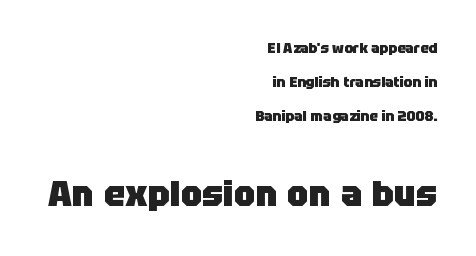
Words float on clear page, feet unadorned. Italic? Not at all — the glyphs are vertical. Airy leading. As a designer I'd log this as weight 700, bold.
